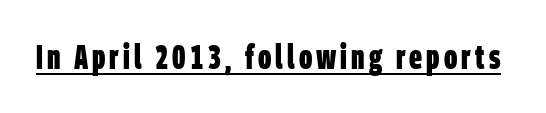
Stroke terminals: plain, sans-serif. The typesetter has applied underlining to the passage shown. Typesetter's note: full bold, strokes at maximum text heaviness. Looks like regular typesetting: each glyph gets only the width it needs.
